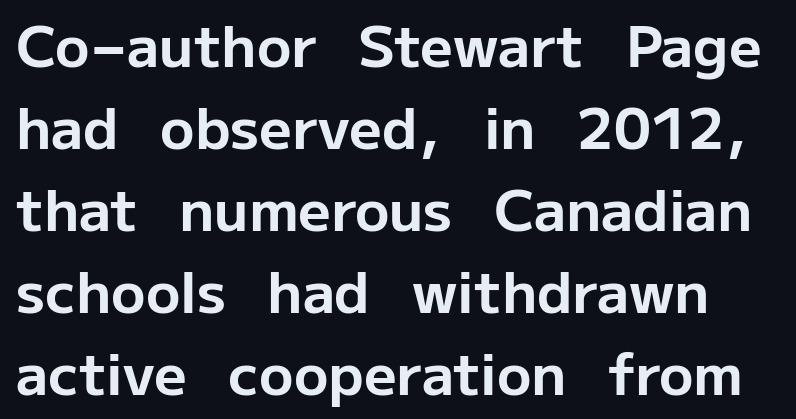
The designer left line spacing at the default. Spacing verdict: proportional, widths tailored to each character. Look at the stroke-to-counter ratio: heavy, a bold. The type family on display is of the sans-serif kind.
